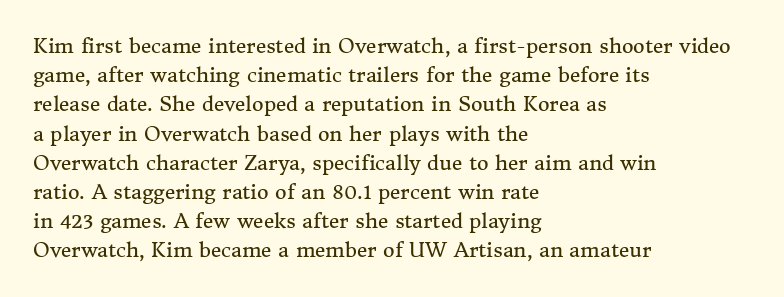
A normal amount of white space separates one row of letters from the next. The foot of each line stays bare and open. The ragged edge is on the right, which tells us the setting is flush left. This sample uses an upright cut, with every glyph sitting square on the baseline. No chunkiness to these letters — they're not bold. Does extra space separate the letters? No, they use regular spacing.
